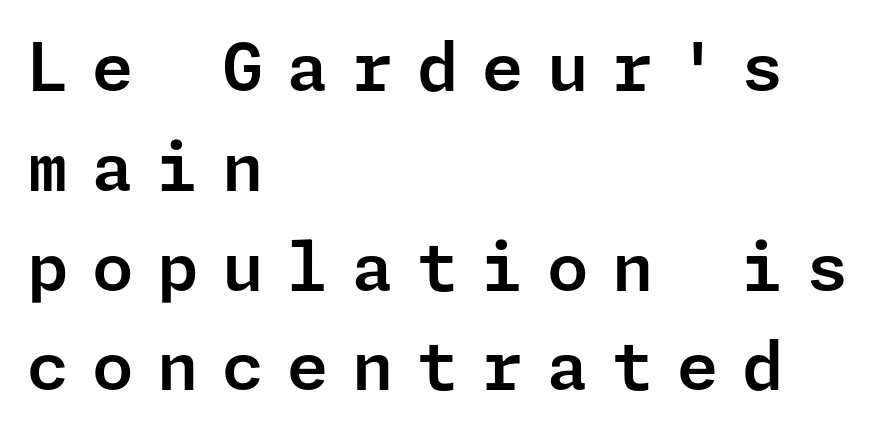
{"serif": "no", "italic": "no", "width": "normal", "stroke_contrast": "low", "x_height": "medium", "underline": "no", "align": "left", "line_spacing": "normal", "line_spacing_ratio": 1.49, "letter_spacing": "wide", "letter_spacing_em": 0.35, "glyph_px": 67}
